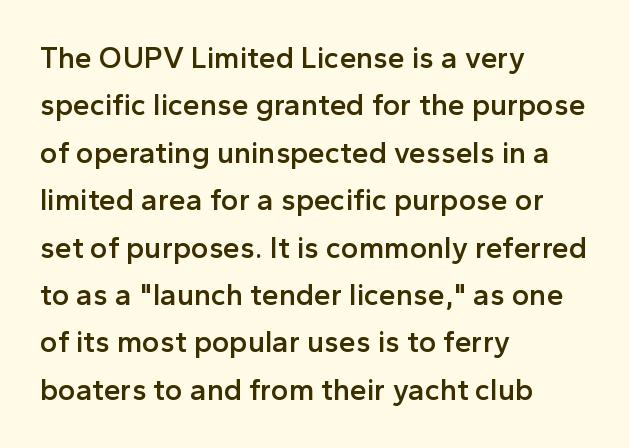
The rows are spaced the way most documents space them. A bit beefed up — I'd call it semibold rather than bold. Quick note: underline off. These lines are set flush left with a ragged right edge. This sample has the flowing, uneven cadence of proportional lettering.
